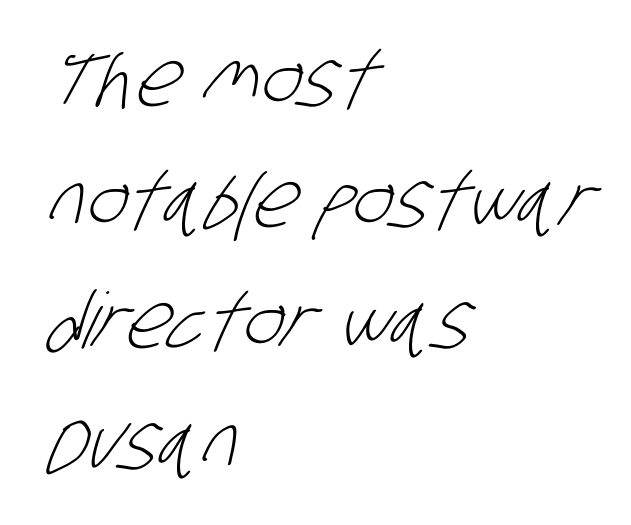
{"serif": "no", "bold": "no", "weight": "light", "width": "condensed", "stroke_contrast": "low", "x_height": "large", "monospaced": "no", "underline": "no", "align": "left", "line_spacing": "normal", "line_spacing_ratio": 1.57, "letter_spacing": "normal", "letter_spacing_em": 0.0, "glyph_px": 77}
